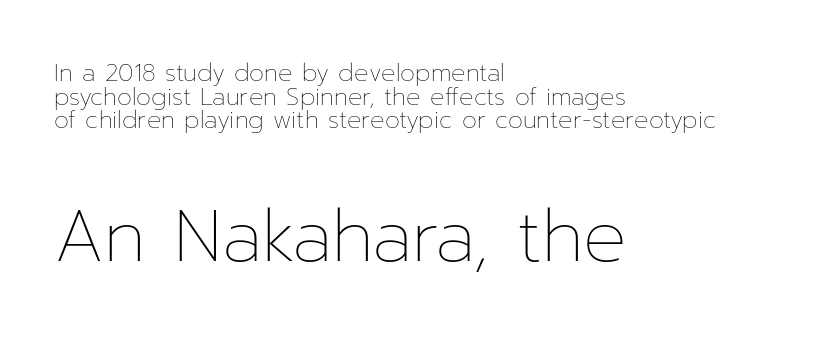
The image shows 72 px thin type, upright; set left-aligned, tight line spacing (0.98x), normal letter spacing, not underlined; the second (bottom) block is 3.0x larger; low stroke contrast and a medium x-height.
